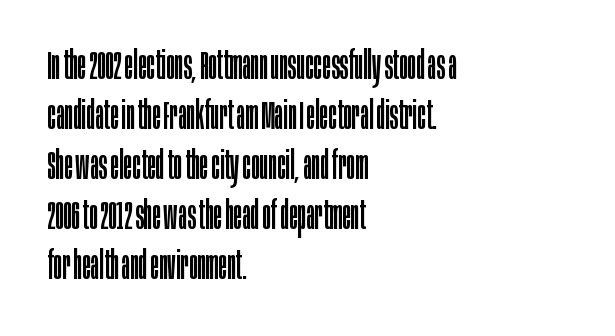
The image shows 40 px regular-weight, condensed sans-serif type, upright; set left-aligned, normal line spacing (1.25x), normal letter spacing, not underlined; low stroke contrast and a large x-height.
